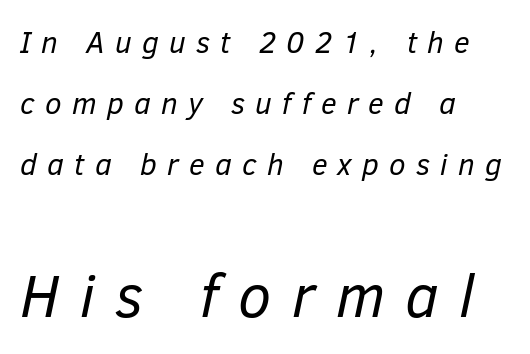
{"italic": "yes", "lean": "right", "slant_degrees": 12, "bold": "no", "weight": "regular", "width": "normal", "stroke_contrast": "low", "x_height": "medium", "monospaced": "no", "underline": "no", "align": "left", "line_spacing": "loose", "line_spacing_ratio": 2.04, "letter_spacing": "wide", "letter_spacing_em": 0.34, "larger_block": "second", "size_ratio": 2.0, "glyph_px": 60}
